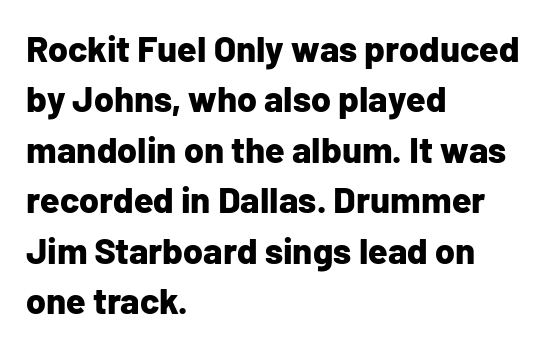
{"serif": "no", "italic": "no", "bold": "yes", "weight": "bold", "width": "normal", "stroke_contrast": "low", "x_height": "medium", "monospaced": "no", "underline": "no", "align": "left", "line_spacing": "normal", "line_spacing_ratio": 1.4, "letter_spacing": "normal", "letter_spacing_em": 0.0, "glyph_px": 36}
